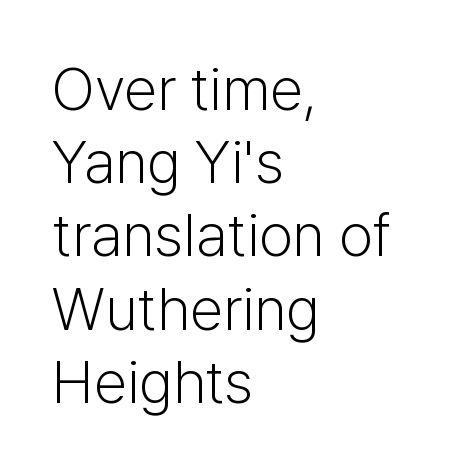
Q: Is the text bold? A: No.
Q: Is the text italic (slanted)? A: No, it is upright.
Q: Is the typeface a serif or a sans-serif typeface? A: Sans-serif.
Q: Is the text underlined? A: No.
Q: How is the paragraph aligned? A: Left-aligned.
Q: Is the spacing between letters normal or unusually wide? A: Normal.
Q: Width (condensed, normal, or wide)? A: Normal.
Q: Stroke contrast? A: Low.
Q: x-height? A: Medium.
Q: Monospaced? A: No.
